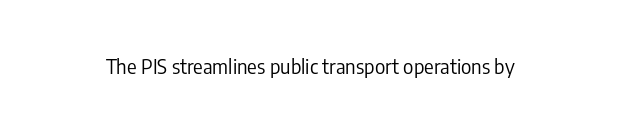
Q: Is the text bold? A: No.
Q: Is the text italic (slanted)? A: No, it is upright.
Q: Is the text underlined? A: No.
Q: Is the spacing between letters normal or unusually wide? A: Normal.
